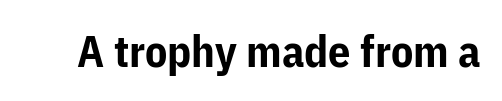
{"serif": "no", "italic": "no", "bold": "yes", "weight": "bold", "width": "normal", "stroke_contrast": "low", "x_height": "medium", "monospaced": "no", "underline": "no", "letter_spacing": "normal", "letter_spacing_em": 0.0, "glyph_px": 44}
